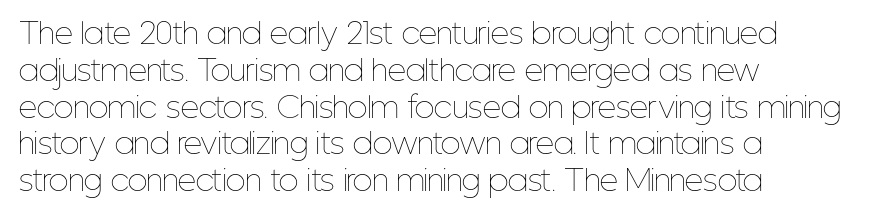
Q: Is the text bold? A: No.
Q: Is the text italic (slanted)? A: No, it is upright.
Q: Is the text underlined? A: No.
Q: How is the paragraph aligned? A: Left-aligned.
Q: Is the spacing between letters normal or unusually wide? A: Normal.
Q: Is the spacing between lines tight, normal or loose? A: Normal.
Q: Width (condensed, normal, or wide)? A: Condensed.
Q: Stroke contrast? A: Low.
Q: x-height? A: Medium.
Q: Monospaced? A: No.
